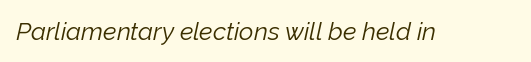
{"italic": "yes", "lean": "right", "slant_degrees": 12, "bold": "no", "underline": "no", "letter_spacing": "normal", "letter_spacing_em": 0.0, "glyph_px": 25}
